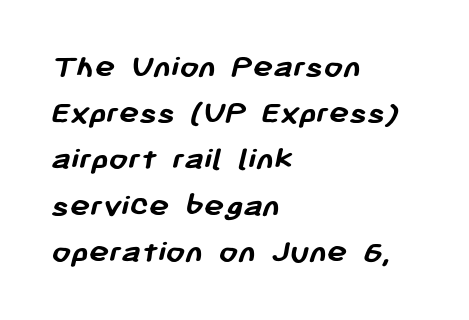
The image shows 34 px semibold sans-serif type; set left-aligned, normal line spacing (1.36x), normal letter spacing, not underlined; low stroke contrast and a medium x-height.
